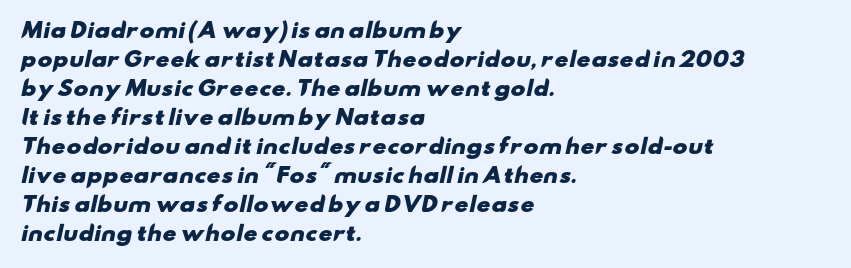
There is no visible air inserted between adjacent glyphs. A clean baseline with only descenders dipping below it. A normal amount of white space separates one row of letters from the next. Left-aligned paragraph, ragged on the right.
